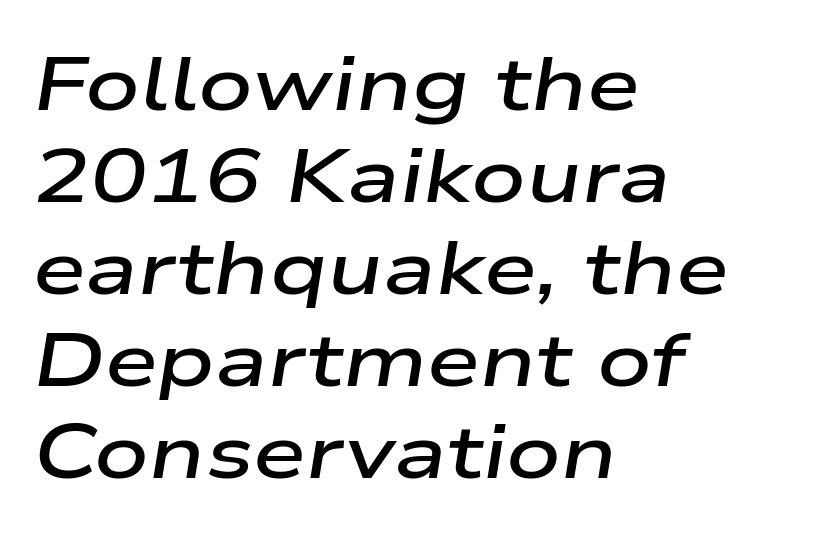
Q: Is the text bold? A: Semi-bold.
Q: Is the text italic (slanted)? A: Yes, it leans right by about 9 degrees.
Q: Is the text underlined? A: No.
Q: How is the paragraph aligned? A: Left-aligned.
Q: Is the spacing between letters normal or unusually wide? A: Normal.
Q: Width (condensed, normal, or wide)? A: Wide.
Q: Stroke contrast? A: Low.
Q: x-height? A: Medium.
Q: Monospaced? A: No.
